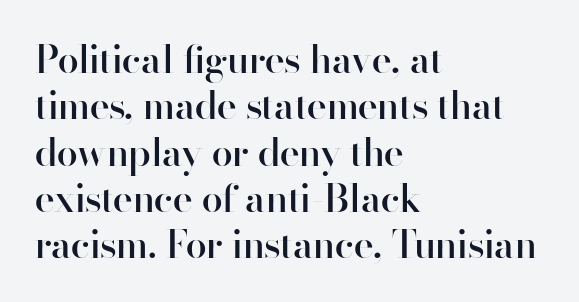
A sans-serif font was chosen for this passage. The paragraph has a hard left edge and a soft right edge. Words float on clear page, feet unadorned. These words are printed semibold, heavier than regular yet not bold. Quick note: not italic, upright.
